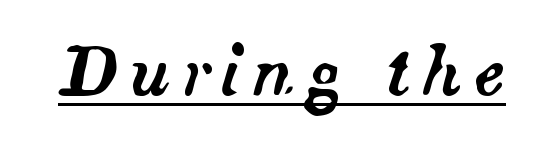
The image shows 65 px text type, italic (leaning right); set underlined; medium stroke contrast and a small x-height.
